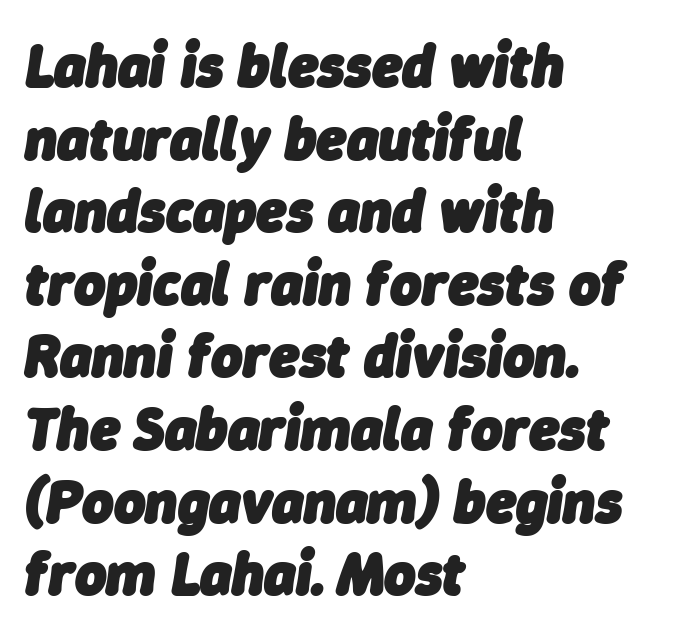
The image shows 60 px heavy type, italic (leaning right); set left-aligned, line spacing 1.21x, normal letter spacing, not underlined; low stroke contrast and a medium x-height.
